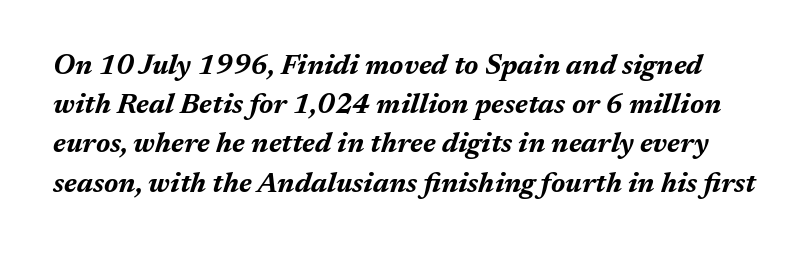
{"italic": "yes", "lean": "right", "slant_degrees": 17, "bold": "yes", "weight": "bold", "width": "normal", "stroke_contrast": "medium", "x_height": "medium", "monospaced": "no", "underline": "no", "line_spacing": "normal", "line_spacing_ratio": 1.4, "letter_spacing": "normal", "letter_spacing_em": 0.0, "glyph_px": 28}
